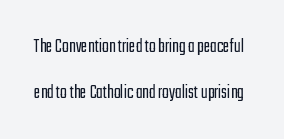
The image shows 20 px text type, upright; set loose line spacing (2.31x), normal letter spacing, not underlined.
